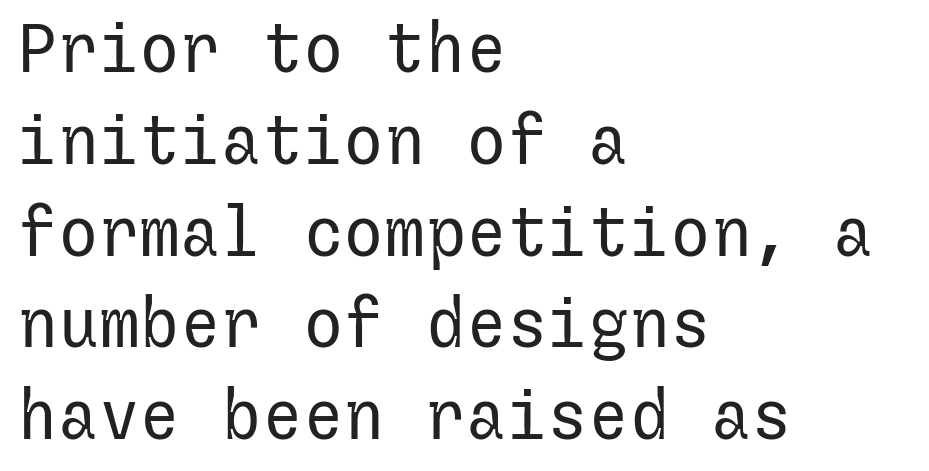
The characters are drawn with everyday or finer stroke widths. Students, observe: this is what conventionally led text looks like. Characters remain perfectly vertical along every line. Words float on clear page, feet unadorned.
